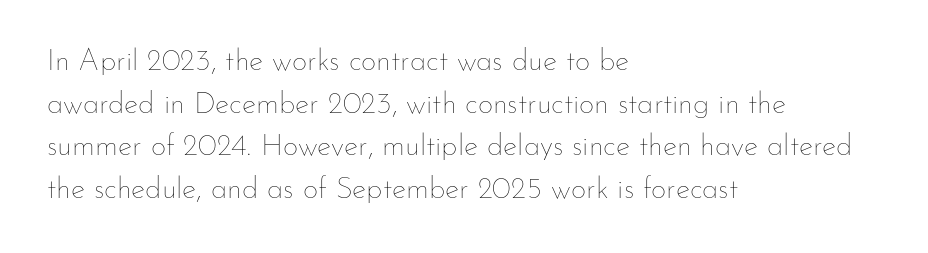
Q: Is the text bold? A: No.
Q: Is the text italic (slanted)? A: No, it is upright.
Q: Is the text underlined? A: No.
Q: How is the paragraph aligned? A: Left-aligned.
Q: Is the spacing between letters normal or unusually wide? A: Normal.
Q: Is the spacing between lines tight, normal or loose? A: Normal.
Q: Width (condensed, normal, or wide)? A: Normal.
Q: Stroke contrast? A: Low.
Q: x-height? A: Small.
Q: Monospaced? A: No.
